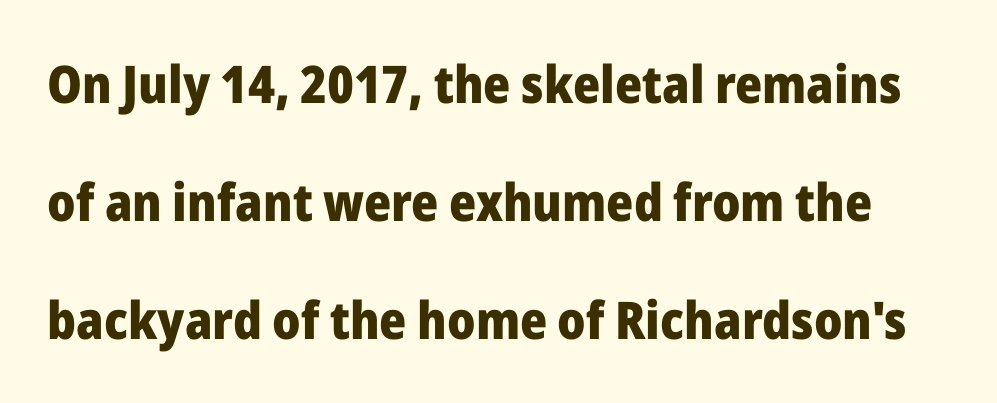
{"serif": "no", "italic": "no", "bold": "yes", "weight": "heavy", "width": "normal", "stroke_contrast": "low", "x_height": "medium", "monospaced": "no", "underline": "no", "line_spacing": "loose", "line_spacing_ratio": 2.27, "letter_spacing": "normal", "letter_spacing_em": 0.0, "glyph_px": 52}
